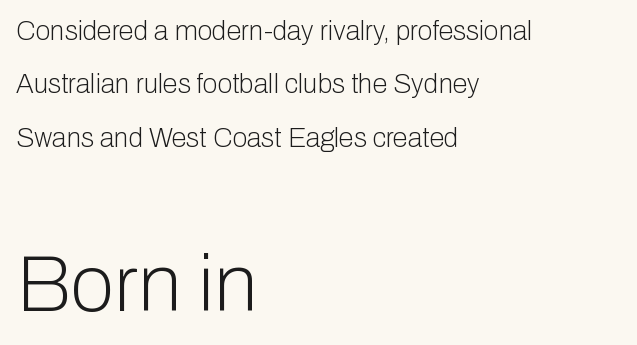
{"serif": "no", "italic": "no", "bold": "no", "weight": "light", "width": "normal", "stroke_contrast": "low", "x_height": "medium", "monospaced": "no", "underline": "no", "align": "left", "line_spacing": "loose", "line_spacing_ratio": 1.98, "letter_spacing": "normal", "letter_spacing_em": 0.0, "larger_block": "second", "size_ratio": 2.96, "glyph_px": 80}
